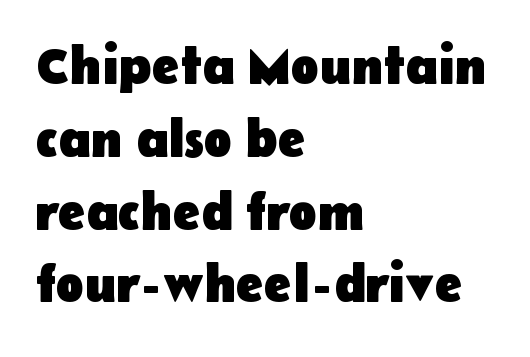
The image shows 52 px heavy sans-serif type, upright; set left-aligned, normal line spacing (1.4x), normal letter spacing, not underlined; low stroke contrast and a medium x-height.
